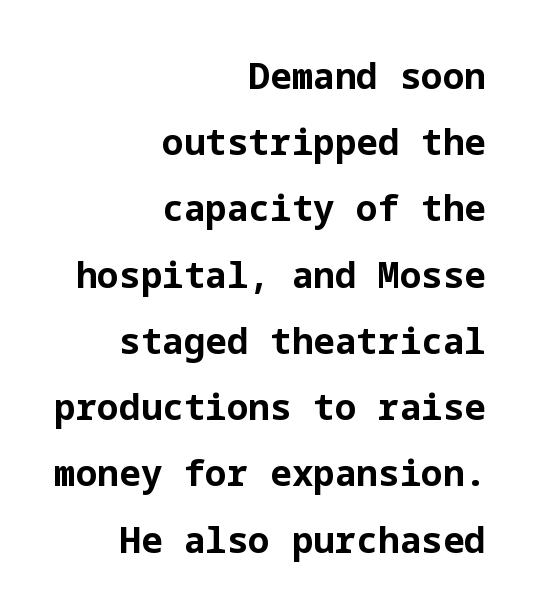
The image shows 36 px bold sans-serif type, upright; set right-aligned, line spacing 1.84x, normal letter spacing, not underlined; low stroke contrast and a medium x-height.
